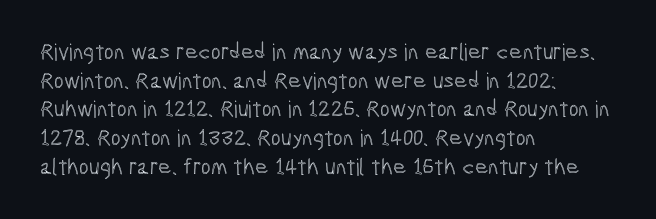
Quick note: not italic, upright. The letters sit at their default tracking, neither squeezed nor spread. The space between consecutive lines is moderate. This sample is left-justified, so line endings fall wherever the words run out. The string is rendered with underlining switched off.
